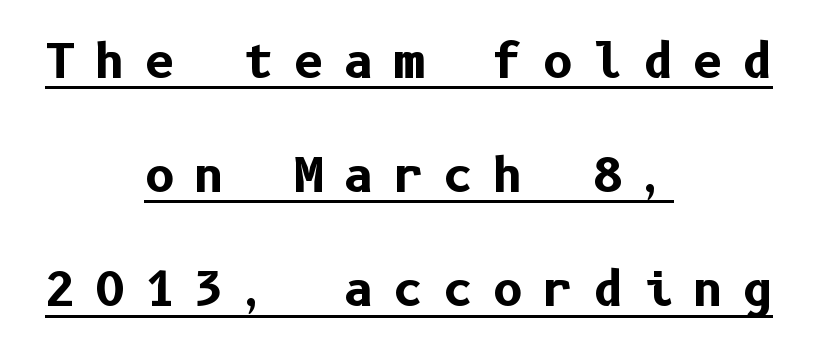
The image shows 47 px bold sans-serif type, upright; set centered, loose line spacing (2.43x), unusually wide letter spacing (+0.41 em), underlined; low stroke contrast and a medium x-height.
